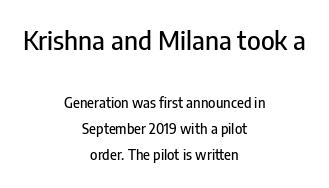
The more generous point size was reserved for the upper chunk. Ascenders rise straight up at ninety degrees. Where is the straight margin? There isn't one; the lines are centered. A bare baseline throughout the passage. The horizontal fit of the characters is conventional and even.
